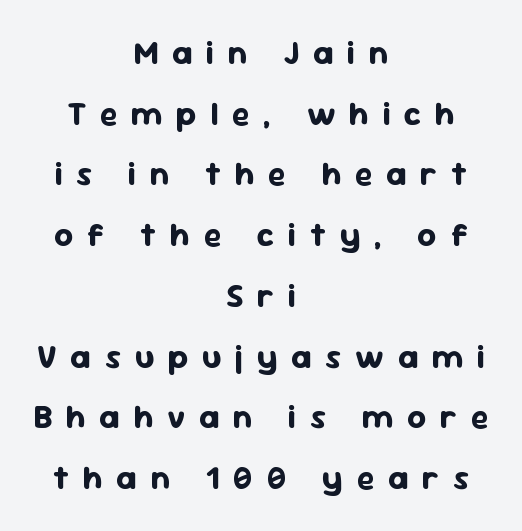
The string is rendered with underlining switched off. Students, this is bold: see how much ink each stroke carries. The axis of the letterforms is exactly vertical. This sample uses a sans-serif face. Spacing verdict: proportional, widths tailored to each character. Every row of glyphs is offset so its center matches the block's center.
